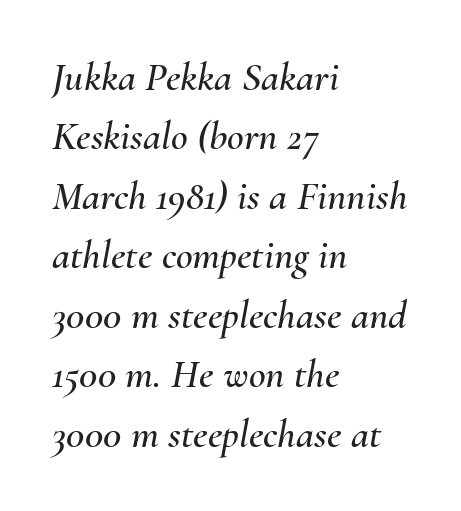
{"italic": "yes", "lean": "right", "slant_degrees": 10, "width": "normal", "stroke_contrast": "medium", "x_height": "small", "monospaced": "no", "underline": "no", "align": "left", "line_spacing": "normal", "line_spacing_ratio": 1.45, "letter_spacing": "normal", "letter_spacing_em": 0.0, "glyph_px": 41}
